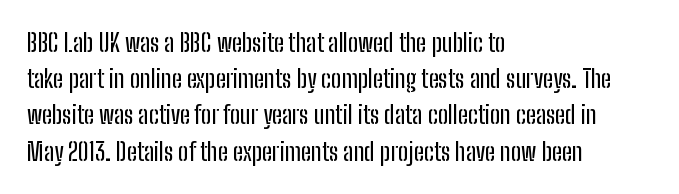
Q: Is the text italic (slanted)? A: No, it is upright.
Q: Is the text underlined? A: No.
Q: How is the paragraph aligned? A: Left-aligned.
Q: Is the spacing between letters normal or unusually wide? A: Normal.
Q: Is the spacing between lines tight, normal or loose? A: Normal.
